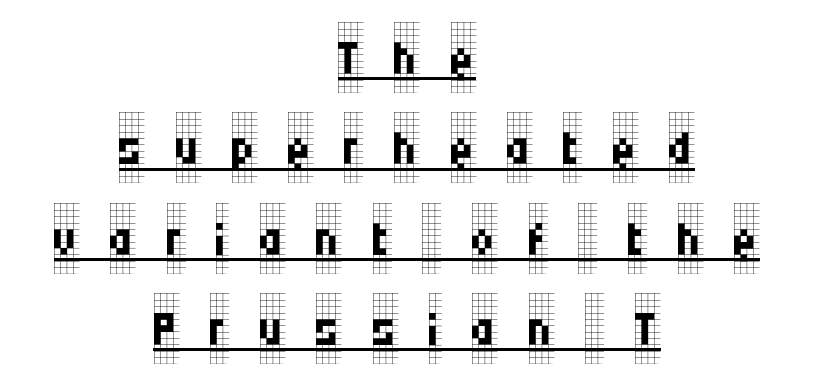
{"serif": "yes", "italic": "no", "bold": "no", "weight": "regular", "width": "condensed", "stroke_contrast": "low", "x_height": "large", "monospaced": "no", "underline": "yes", "align": "center", "line_spacing": "normal", "line_spacing_ratio": 1.29, "letter_spacing": "wide", "letter_spacing_em": 0.44, "glyph_px": 70}
